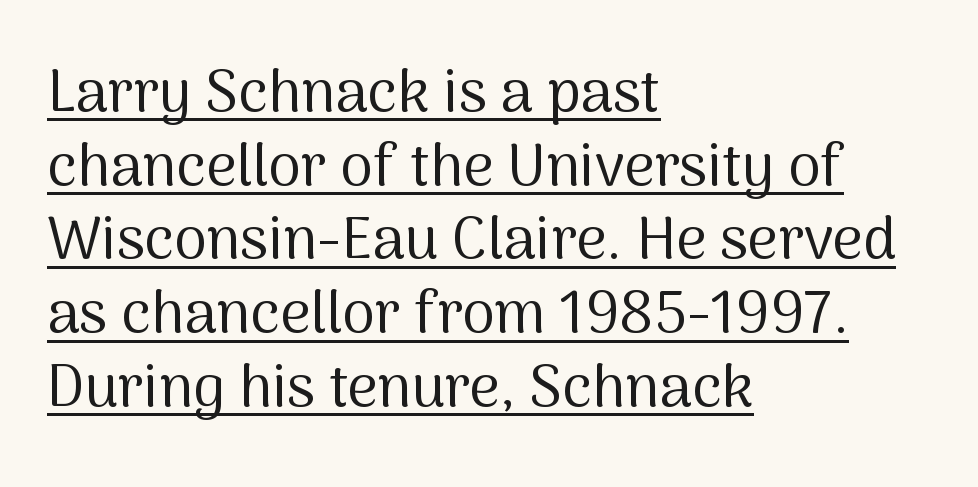
The image shows 59 px regular-weight sans-serif type, upright; set left-aligned, normal line spacing (1.25x), normal letter spacing, underlined; medium stroke contrast and a medium x-height.
